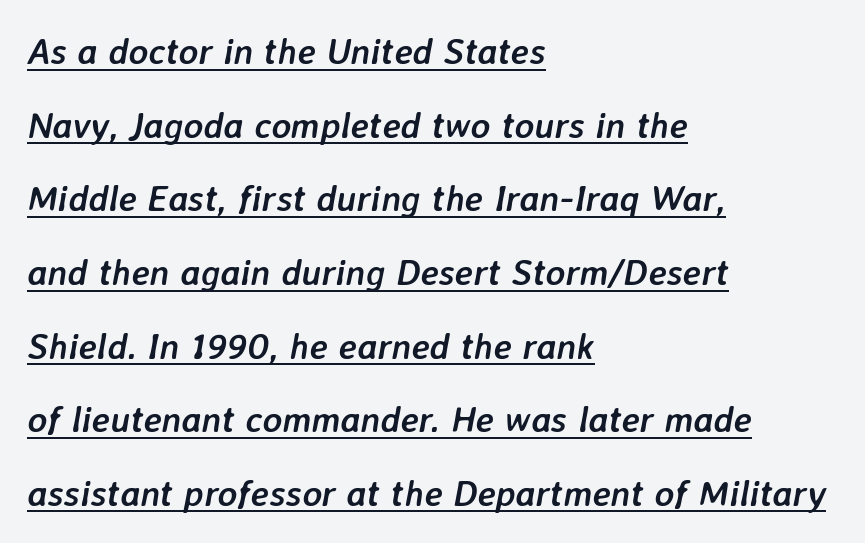
Q: Is the text bold? A: Yes.
Q: Is the text italic (slanted)? A: Yes, it leans right by about 7 degrees.
Q: Is the text underlined? A: Yes.
Q: How is the paragraph aligned? A: Left-aligned.
Q: Is the spacing between letters normal or unusually wide? A: Normal.
Q: Is the spacing between lines tight, normal or loose? A: Loose.
Q: Width (condensed, normal, or wide)? A: Normal.
Q: Stroke contrast? A: Low.
Q: x-height? A: Medium.
Q: Monospaced? A: No.
